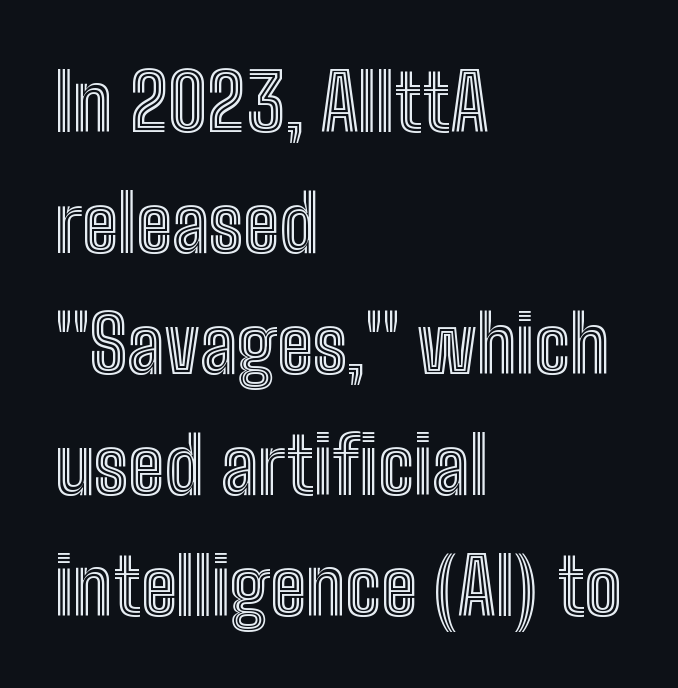
{"italic": "no", "width": "condensed", "x_height": "medium", "monospaced": "no", "underline": "no", "align": "left", "line_spacing": "normal", "line_spacing_ratio": 1.55, "letter_spacing": "normal", "letter_spacing_em": 0.0, "glyph_px": 78}
